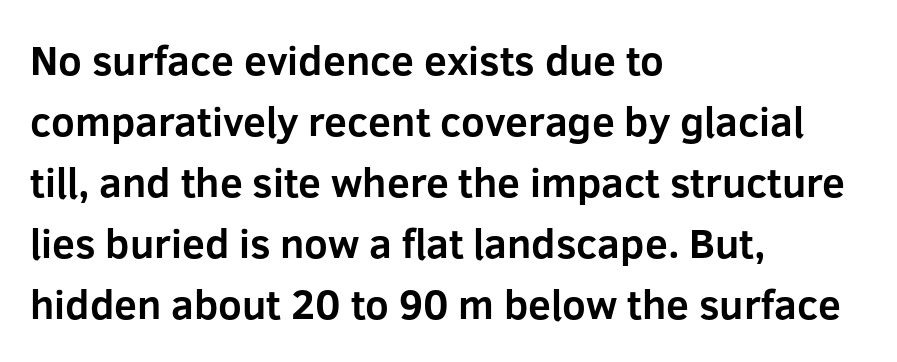
Q: Is the text bold? A: Yes.
Q: Is the text italic (slanted)? A: No, it is upright.
Q: Is the typeface a serif or a sans-serif typeface? A: Sans-serif.
Q: Is the text underlined? A: No.
Q: How is the paragraph aligned? A: Left-aligned.
Q: Is the spacing between letters normal or unusually wide? A: Normal.
Q: Is the spacing between lines tight, normal or loose? A: Normal.
Q: Width (condensed, normal, or wide)? A: Normal.
Q: Stroke contrast? A: Low.
Q: x-height? A: Medium.
Q: Monospaced? A: No.
